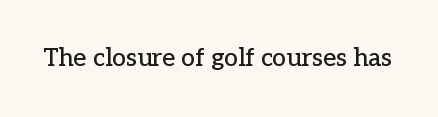
If you drew a line through each stem, it would be perfectly vertical. Characters follow at the spacing the type designer built in. The words here are not underlined.
